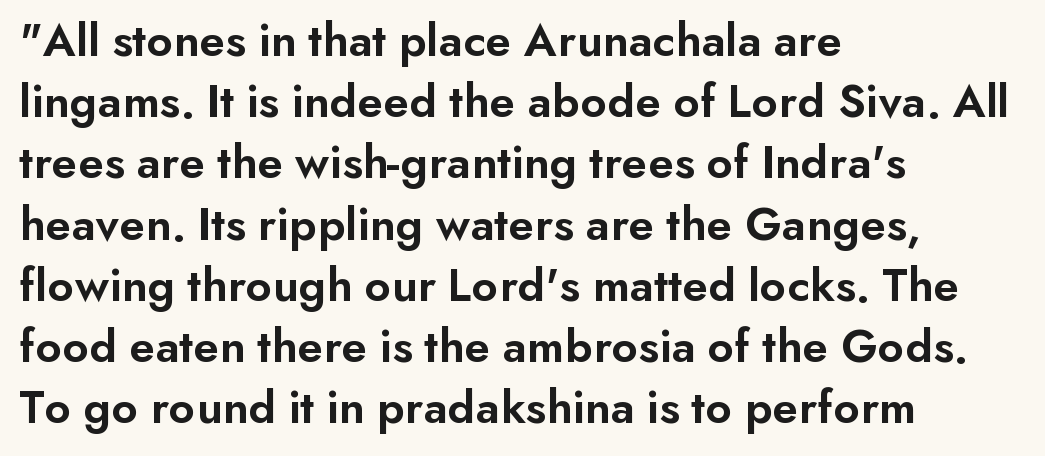
Q: Is the text bold? A: Semi-bold.
Q: Is the text italic (slanted)? A: No, it is upright.
Q: Is the typeface a serif or a sans-serif typeface? A: Sans-serif.
Q: Is the text underlined? A: No.
Q: How is the paragraph aligned? A: Left-aligned.
Q: Is the spacing between letters normal or unusually wide? A: Normal.
Q: Is the spacing between lines tight, normal or loose? A: Normal.
Q: Width (condensed, normal, or wide)? A: Normal.
Q: Stroke contrast? A: Low.
Q: x-height? A: Small.
Q: Monospaced? A: No.
